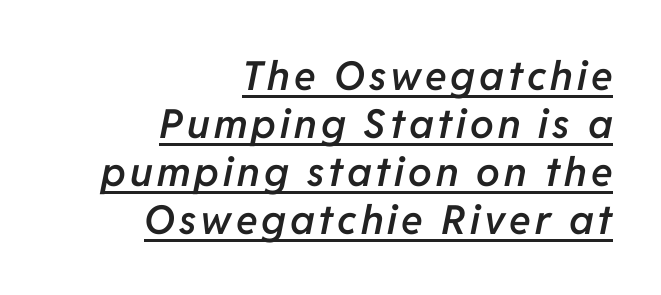
The rendering uses the underline text-decoration. Observe the lean: these are italic letterforms. The typesetting leans somewhat heavy: a semibold. Looks like regular typesetting: each glyph gets only the width it needs. Every row of glyphs terminates at an identical x-position on the right.
